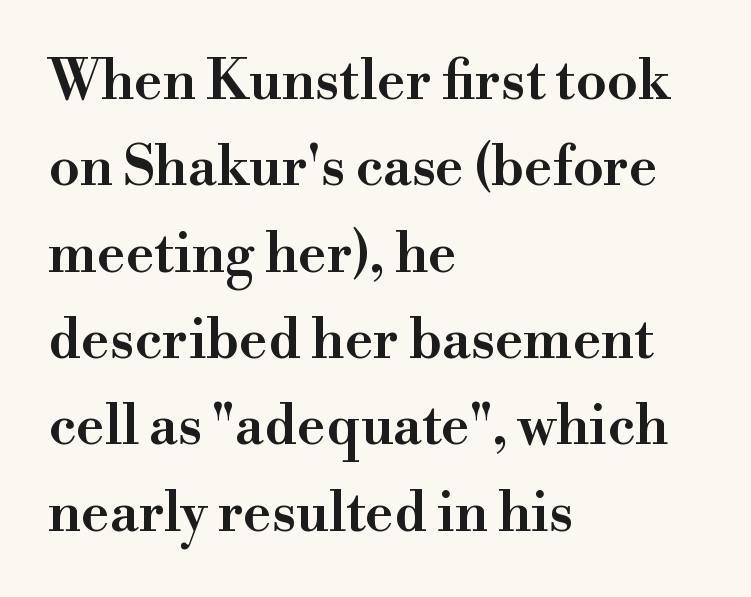
{"serif": "yes", "italic": "no", "bold": "semi", "weight": "semibold", "width": "normal", "stroke_contrast": "high", "x_height": "small", "monospaced": "no", "underline": "no", "align": "left", "line_spacing": "normal", "line_spacing_ratio": 1.57, "letter_spacing": "normal", "letter_spacing_em": 0.0, "glyph_px": 55}
